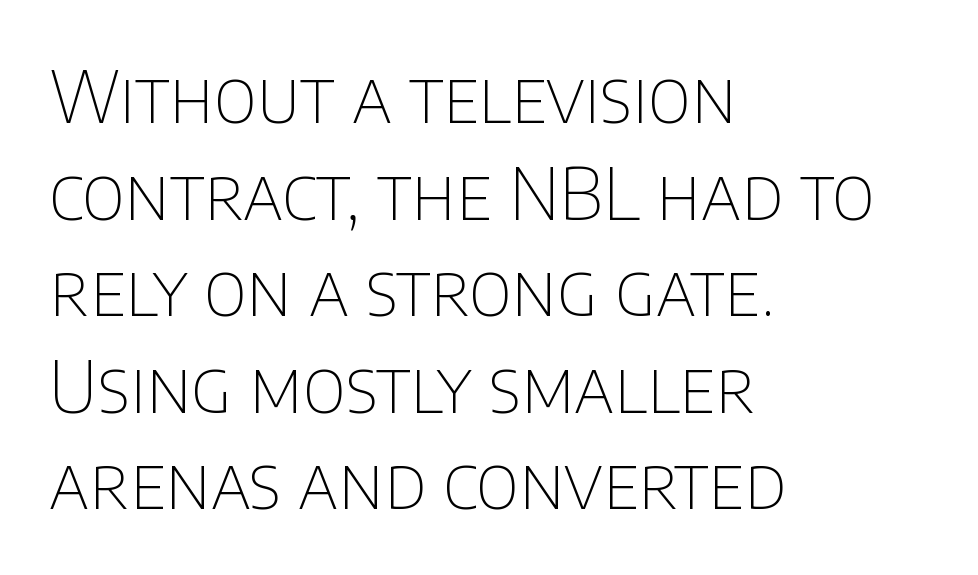
{"serif": "no", "italic": "no", "bold": "no", "weight": "thin", "width": "normal", "stroke_contrast": "low", "x_height": "large", "monospaced": "no", "underline": "no", "align": "left", "line_spacing": "normal", "line_spacing_ratio": 1.36, "letter_spacing": "normal", "letter_spacing_em": 0.0, "glyph_px": 71}
